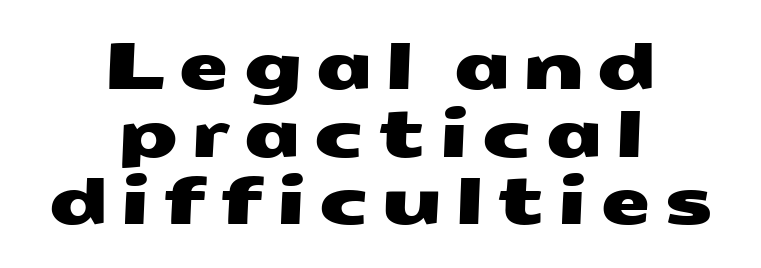
{"serif": "no", "width": "wide", "stroke_contrast": "medium", "x_height": "medium", "monospaced": "no", "underline": "no", "align": "center", "line_spacing": "tight", "line_spacing_ratio": 1.04, "glyph_px": 65}
